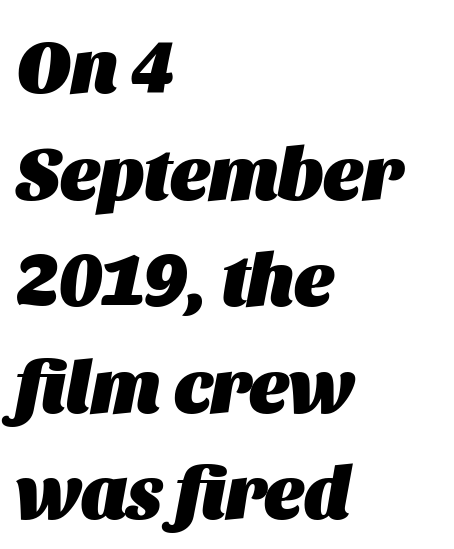
{"italic": "yes", "lean": "right", "slant_degrees": 11, "bold": "yes", "weight": "heavy", "width": "normal", "stroke_contrast": "medium", "x_height": "large", "monospaced": "no", "underline": "no", "align": "left", "line_spacing": "normal", "line_spacing_ratio": 1.44, "letter_spacing": "normal", "letter_spacing_em": 0.0, "glyph_px": 74}
